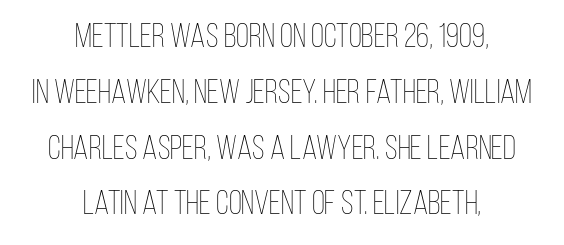
Lines of text with bare space underneath. Tall strokes in this sample are plumb rather than angled. Summary of weight: not heavy and not bold. Typeset on center — no edge is straight. Does extra space separate the letters? No, they use regular spacing. You could not count columns in this text — the font is proportionally spaced.
